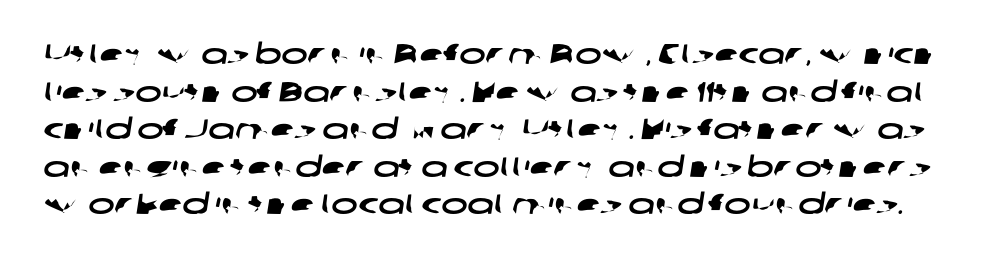
The image shows 28 px wide sans-serif type; set normal line spacing (1.34x), normal letter spacing, not underlined; low stroke contrast and a medium x-height.
